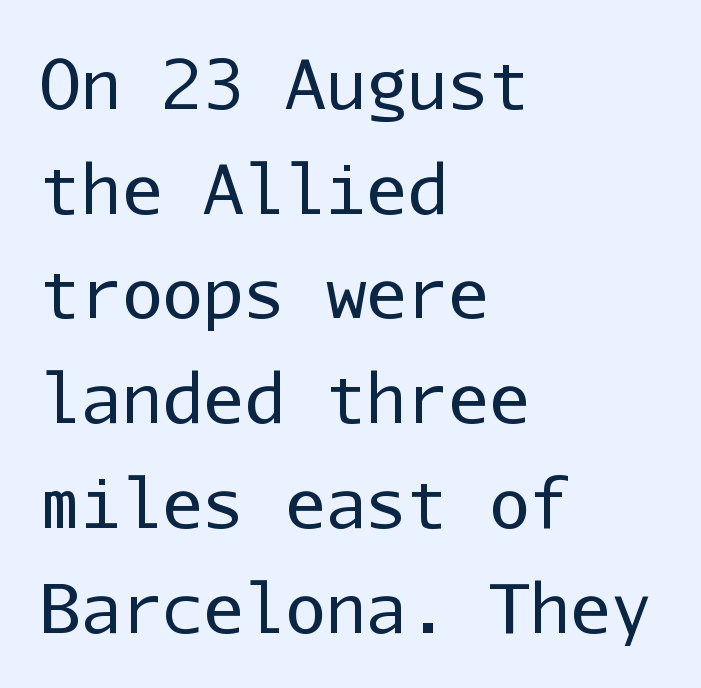
Q: Is the text bold? A: No.
Q: Is the text italic (slanted)? A: No, it is upright.
Q: Is the typeface a serif or a sans-serif typeface? A: Sans-serif.
Q: Is the text underlined? A: No.
Q: How is the paragraph aligned? A: Left-aligned.
Q: Is the spacing between letters normal or unusually wide? A: Normal.
Q: Is the spacing between lines tight, normal or loose? A: Normal.
Q: Width (condensed, normal, or wide)? A: Normal.
Q: Stroke contrast? A: Low.
Q: x-height? A: Medium.
Q: Monospaced? A: Yes.
